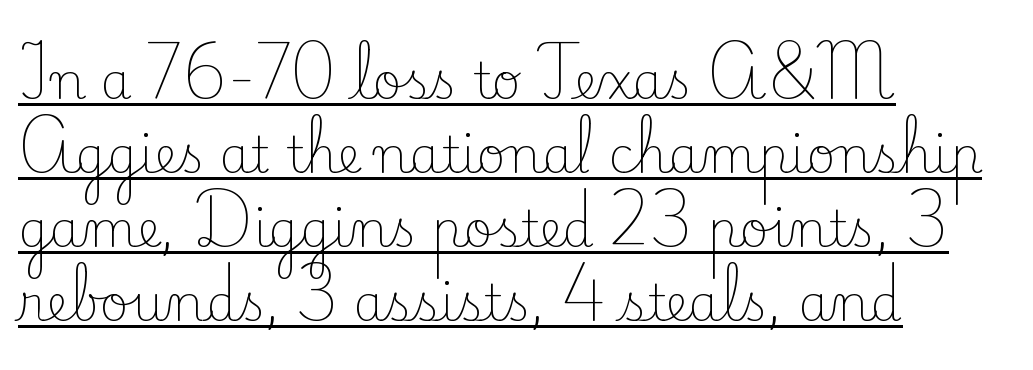
{"serif": "yes", "italic": "no", "bold": "no", "weight": "light", "width": "normal", "stroke_contrast": "low", "x_height": "small", "monospaced": "no", "underline": "yes", "align": "left", "line_spacing": "normal", "line_spacing_ratio": 1.48, "letter_spacing": "normal", "letter_spacing_em": 0.0, "glyph_px": 50}
